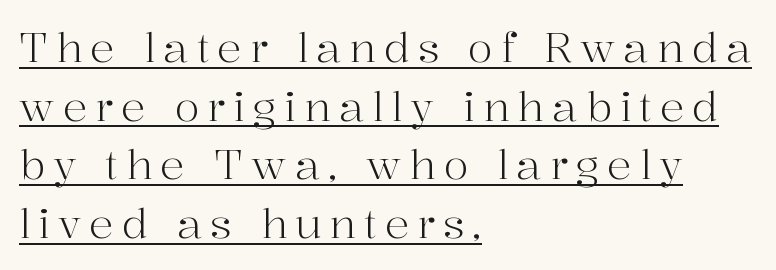
The image shows 41 px light serif type, upright; set left-aligned, normal line spacing (1.43x), underlined; high stroke contrast and a medium x-height.
